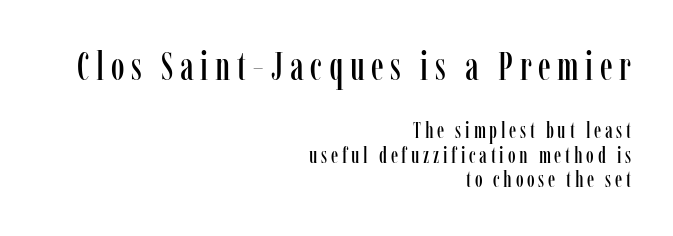
Q: Is the text italic (slanted)? A: No, it is upright.
Q: Is the typeface a serif or a sans-serif typeface? A: Serif.
Q: Is the text underlined? A: No.
Q: How is the paragraph aligned? A: Right-aligned.
Q: Is the spacing between lines tight, normal or loose? A: Tight.
Q: Which block of text is set in a larger size, the first (top) or the second (bottom)? A: The first (top) one.
Q: Width (condensed, normal, or wide)? A: Condensed.
Q: Stroke contrast? A: Low.
Q: x-height? A: Medium.
Q: Monospaced? A: No.
